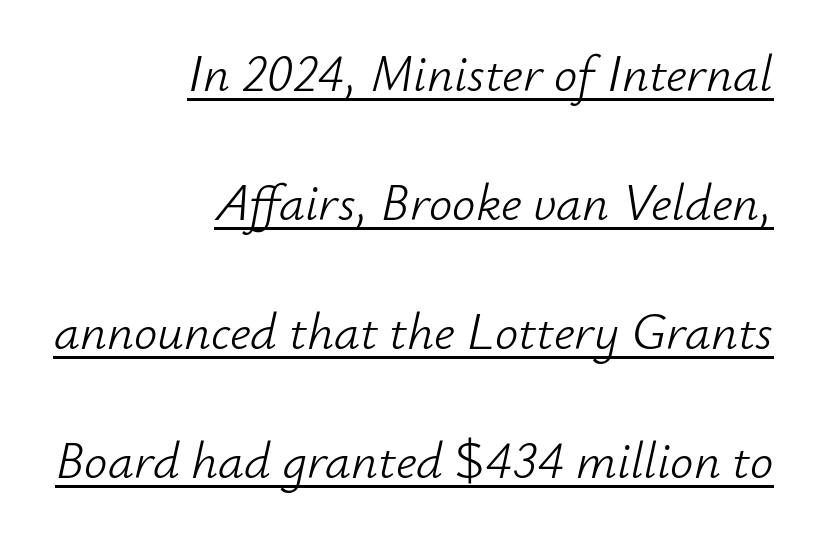
Q: Is the text bold? A: No.
Q: Is the text italic (slanted)? A: Yes, it leans right by about 12 degrees.
Q: Is the text underlined? A: Yes.
Q: How is the paragraph aligned? A: Right-aligned.
Q: Is the spacing between letters normal or unusually wide? A: Normal.
Q: Is the spacing between lines tight, normal or loose? A: Loose.
Q: Width (condensed, normal, or wide)? A: Normal.
Q: Stroke contrast? A: Low.
Q: x-height? A: Small.
Q: Monospaced? A: No.
